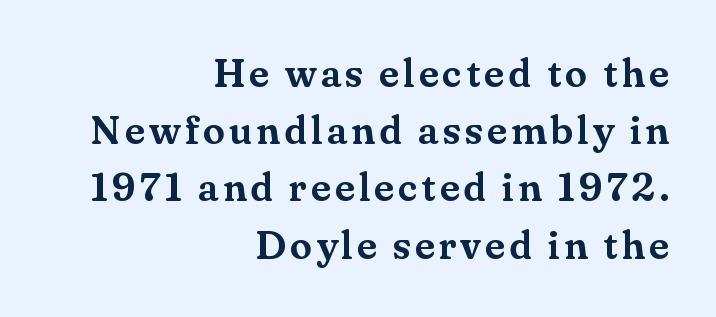
Q: Is the text italic (slanted)? A: No, it is upright.
Q: Is the typeface a serif or a sans-serif typeface? A: Serif.
Q: Is the text underlined? A: No.
Q: How is the paragraph aligned? A: Right-aligned.
Q: Is the spacing between lines tight, normal or loose? A: Normal.
Q: Width (condensed, normal, or wide)? A: Normal.
Q: Stroke contrast? A: Medium.
Q: x-height? A: Small.
Q: Monospaced? A: No.
